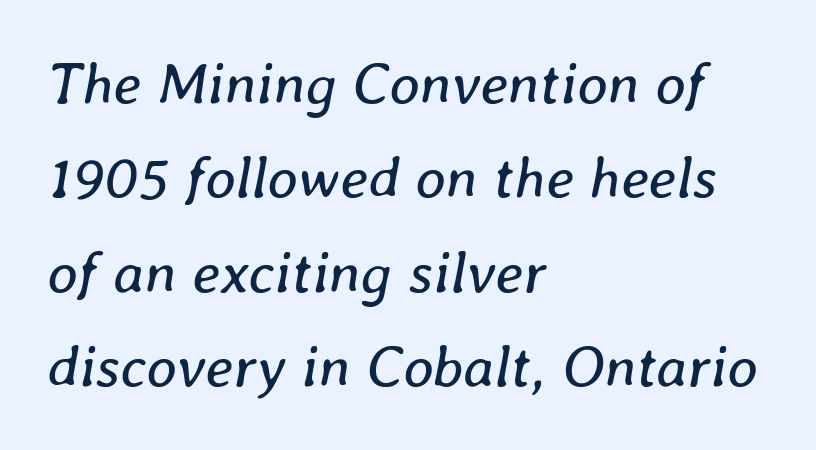
{"italic": "yes", "lean": "right", "slant_degrees": 8, "bold": "no", "weight": "regular", "width": "normal", "stroke_contrast": "low", "x_height": "medium", "monospaced": "no", "underline": "no", "align": "left", "line_spacing": "normal", "line_spacing_ratio": 1.6, "letter_spacing": "normal", "letter_spacing_em": 0.0, "glyph_px": 59}
